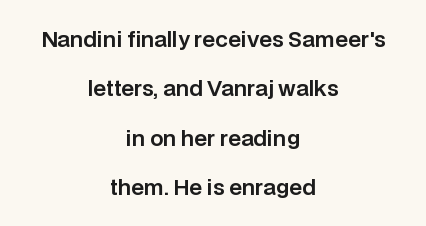
Q: Is the text italic (slanted)? A: No, it is upright.
Q: Is the text underlined? A: No.
Q: How is the paragraph aligned? A: Centered.
Q: Is the spacing between letters normal or unusually wide? A: Normal.
Q: Is the spacing between lines tight, normal or loose? A: Loose.
